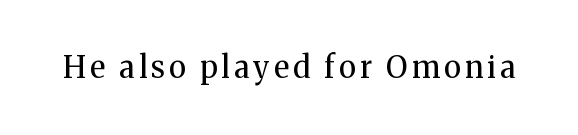
{"serif": "yes", "italic": "no", "bold": "no", "weight": "regular", "width": "normal", "stroke_contrast": "medium", "x_height": "medium", "monospaced": "no", "underline": "no", "glyph_px": 30}
